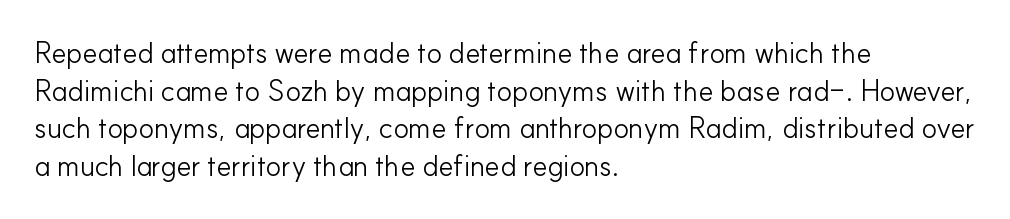
Q: Is the text bold? A: No.
Q: Is the text italic (slanted)? A: No, it is upright.
Q: Is the typeface a serif or a sans-serif typeface? A: Sans-serif.
Q: Is the text underlined? A: No.
Q: How is the paragraph aligned? A: Left-aligned.
Q: Is the spacing between letters normal or unusually wide? A: Normal.
Q: Is the spacing between lines tight, normal or loose? A: Normal.
Q: Width (condensed, normal, or wide)? A: Normal.
Q: Stroke contrast? A: Low.
Q: x-height? A: Small.
Q: Monospaced? A: No.
